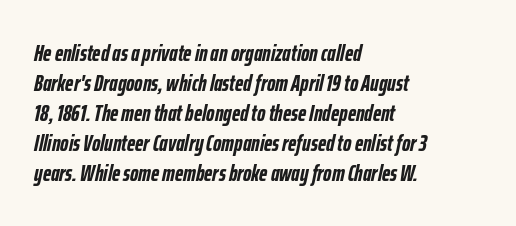
The image shows 23 px bold type, italic (leaning right); set left-aligned, normal line spacing (1.3x), normal letter spacing, not underlined.
